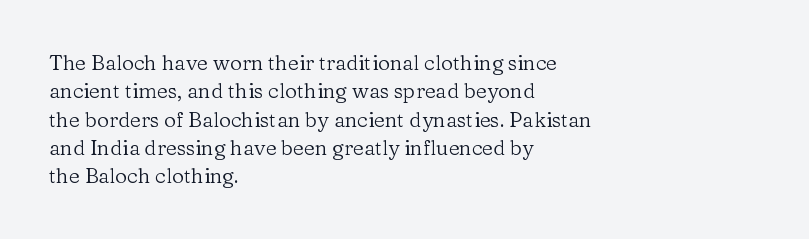
Evenly set lines give the paragraph a standard silhouette. Students, note that the glyphs here touch the page at normal intervals. In terms of posture, this sample is upright. Typeset ragged right — the left edge is the straight one.
